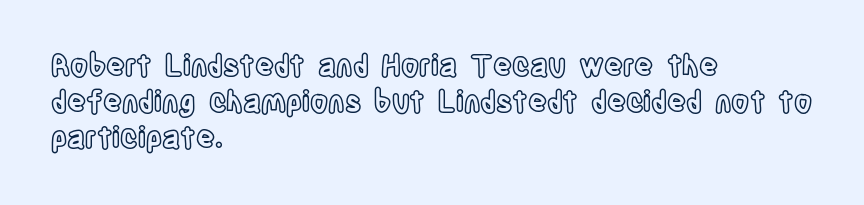
Is this a fixed-width face? No — the glyphs have proportional, varying widths. Each line starts at the same left margin while the right side varies. Is there much room between lines? A standard amount, neither cramped nor airy. No word sits above an underline. The letterforms sit shoulder to shoulder at normal distance.
